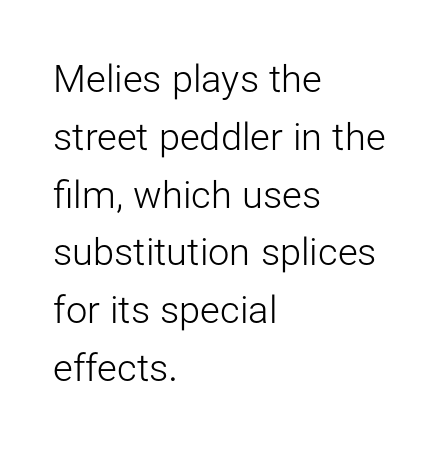
Q: Is the text bold? A: No.
Q: Is the text italic (slanted)? A: No, it is upright.
Q: Is the typeface a serif or a sans-serif typeface? A: Sans-serif.
Q: Is the text underlined? A: No.
Q: How is the paragraph aligned? A: Left-aligned.
Q: Is the spacing between letters normal or unusually wide? A: Normal.
Q: Is the spacing between lines tight, normal or loose? A: Normal.
Q: Width (condensed, normal, or wide)? A: Normal.
Q: Stroke contrast? A: Low.
Q: x-height? A: Medium.
Q: Monospaced? A: No.
